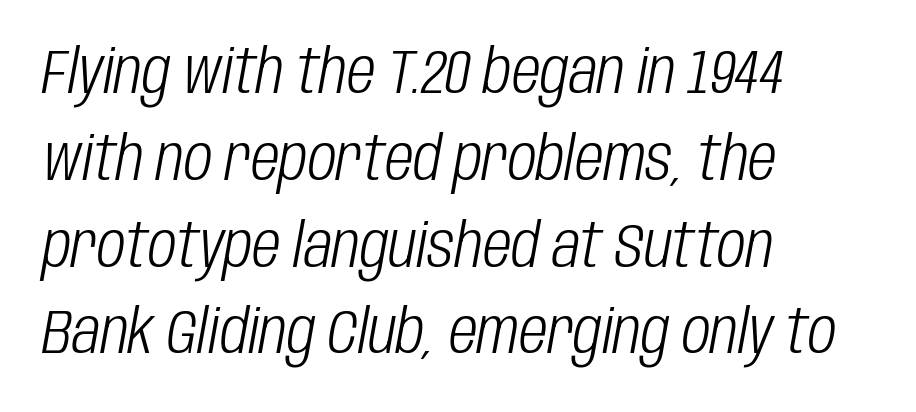
{"italic": "yes", "lean": "right", "slant_degrees": 10, "bold": "no", "weight": "light", "width": "condensed", "stroke_contrast": "low", "x_height": "large", "monospaced": "no", "underline": "no", "align": "left", "line_spacing": "normal", "line_spacing_ratio": 1.4, "letter_spacing": "normal", "letter_spacing_em": 0.0, "glyph_px": 62}
